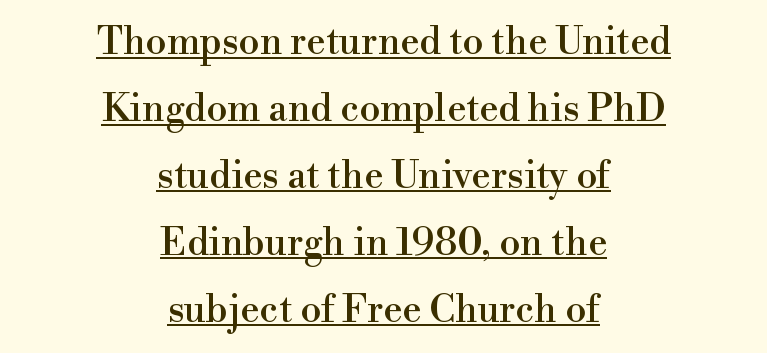
Q: Is the text italic (slanted)? A: No, it is upright.
Q: Is the typeface a serif or a sans-serif typeface? A: Serif.
Q: Is the text underlined? A: Yes.
Q: How is the paragraph aligned? A: Centered.
Q: Is the spacing between letters normal or unusually wide? A: Normal.
Q: Width (condensed, normal, or wide)? A: Normal.
Q: x-height? A: Small.
Q: Monospaced? A: No.
